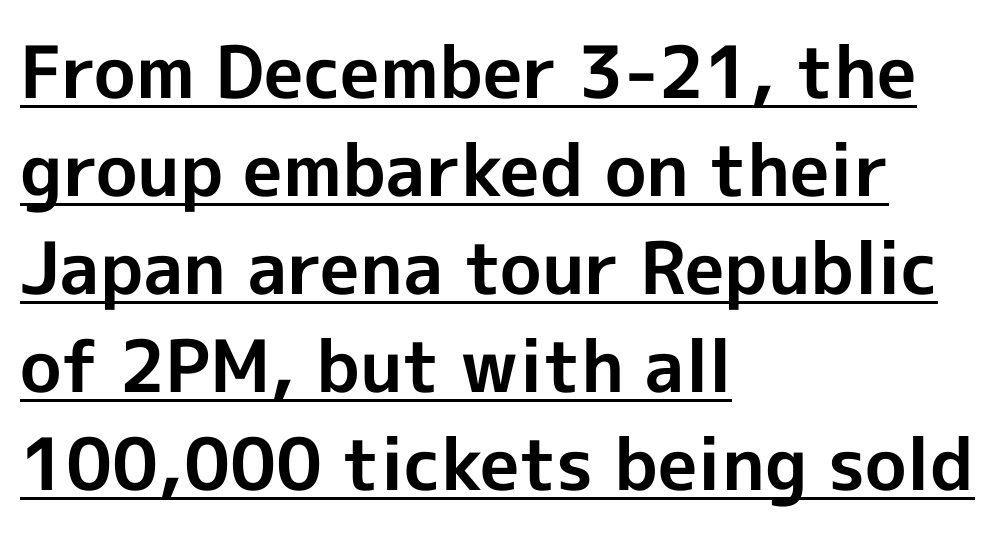
Do the characters align in a grid? No, the font is proportional. Thick stems and heavy bowls — unmistakably bold. Spacing between characters is what you'd get straight out of the box. These lines sit exactly where default settings would place them.
